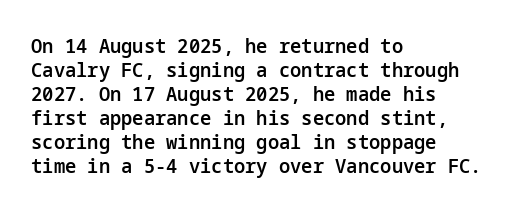
{"italic": "no", "bold": "semi", "underline": "no", "align": "left", "line_spacing_ratio": 1.2, "letter_spacing": "normal", "letter_spacing_em": 0.0, "glyph_px": 20}
